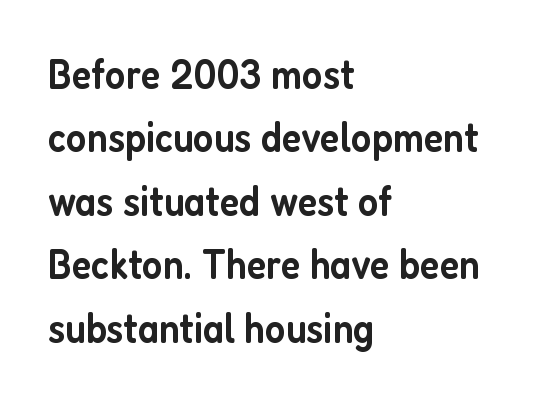
A fair bit of extra ink — the face is semibold, not bold. This sample has the flowing, uneven cadence of proportional lettering. Tracking value appears to be zero — textbook default spacing. If you drew a line through each stem, it would be perfectly vertical. The rag falls on the right side of this text block.
